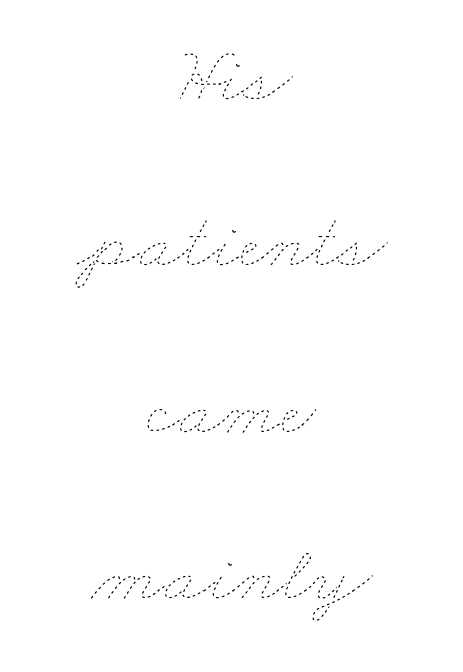
Q: Is the text bold? A: No.
Q: Is the text underlined? A: No.
Q: How is the paragraph aligned? A: Centered.
Q: Is the spacing between letters normal or unusually wide? A: Normal.
Q: Is the spacing between lines tight, normal or loose? A: Loose.
Q: Width (condensed, normal, or wide)? A: Wide.
Q: Stroke contrast? A: Low.
Q: x-height? A: Small.
Q: Monospaced? A: No.
